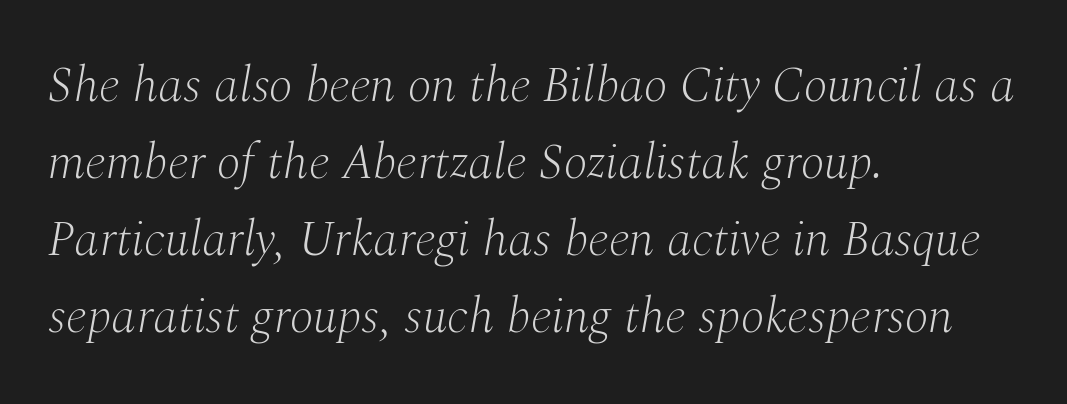
The face used here is seriffed, in the tradition of book romans. Nothing heavy about these letters — not bold at all. Think of a printed novel: that variable character pitch is what you see here. Is there much room between lines? A standard amount, neither cramped nor airy.
